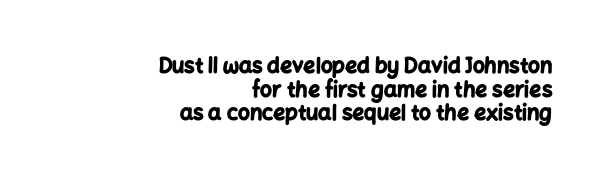
{"italic": "no", "bold": "yes", "underline": "no", "align": "right", "line_spacing": "tight", "line_spacing_ratio": 1.13, "letter_spacing": "normal", "letter_spacing_em": 0.0, "glyph_px": 21}
